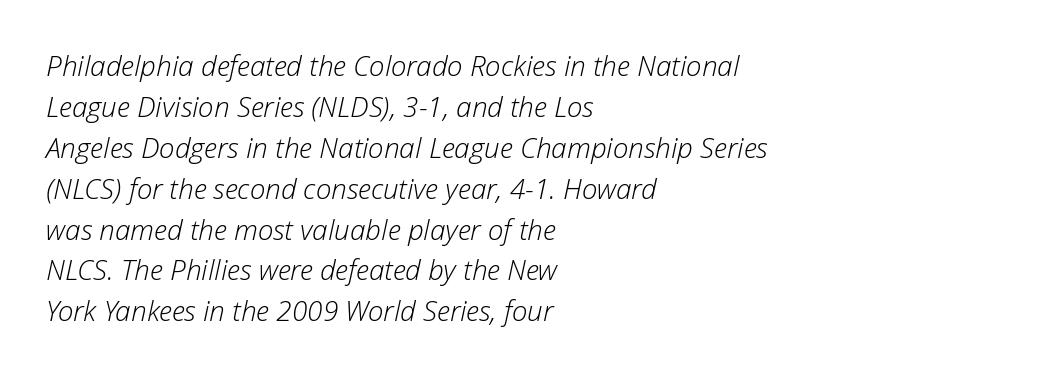
{"italic": "yes", "lean": "right", "slant_degrees": 12, "bold": "no", "weight": "light", "width": "normal", "stroke_contrast": "low", "x_height": "medium", "monospaced": "no", "underline": "no", "align": "left", "line_spacing": "normal", "line_spacing_ratio": 1.46, "letter_spacing": "normal", "letter_spacing_em": 0.0, "glyph_px": 28}
